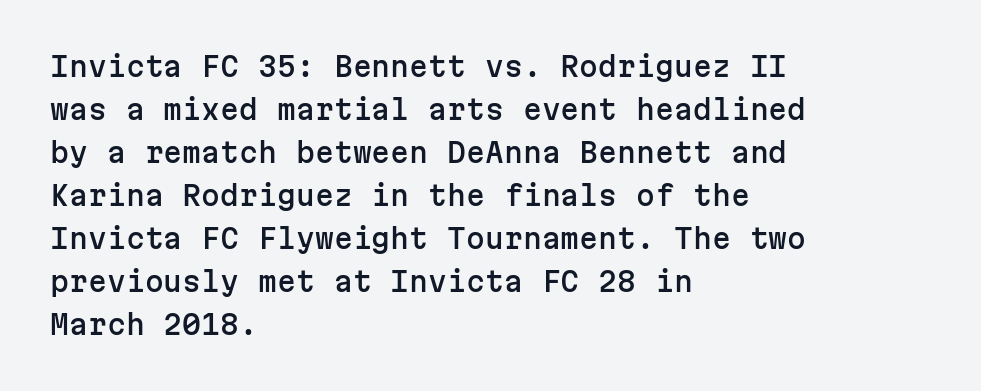
Notice how descenders clear the ascenders below comfortably — that's standard leading. Rendered with straight, roman letterforms. These lines keep a tight, regular rhythm from letter to letter. Only glyphs here, with clear space below each row. Line beginnings align vertically; line endings do not.
